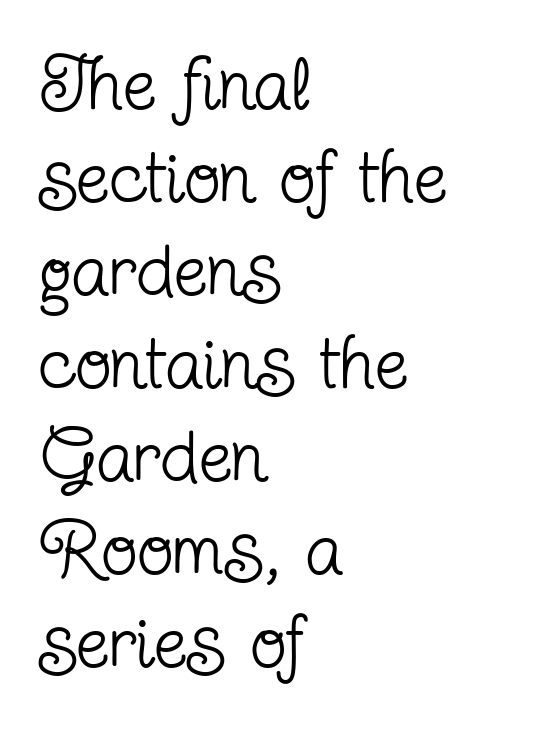
{"serif": "yes", "italic": "no", "bold": "no", "weight": "regular", "width": "condensed", "stroke_contrast": "low", "x_height": "medium", "monospaced": "no", "underline": "no", "align": "left", "line_spacing_ratio": 1.24, "letter_spacing": "normal", "letter_spacing_em": 0.0, "glyph_px": 75}
